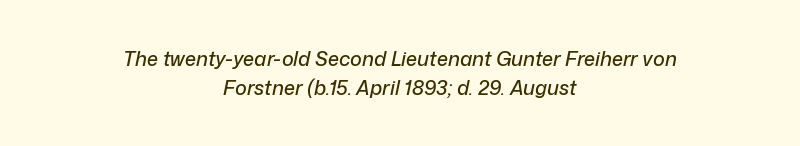
The image shows 20 px text type, italic (leaning right); set centered, normal line spacing (1.43x), normal letter spacing, not underlined.
